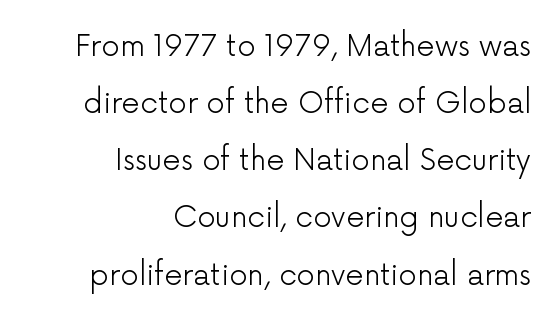
{"serif": "no", "italic": "no", "bold": "no", "weight": "light", "width": "normal", "stroke_contrast": "low", "x_height": "medium", "monospaced": "no", "underline": "no", "align": "right", "line_spacing": "loose", "line_spacing_ratio": 1.97, "letter_spacing": "normal", "letter_spacing_em": 0.0, "glyph_px": 29}
